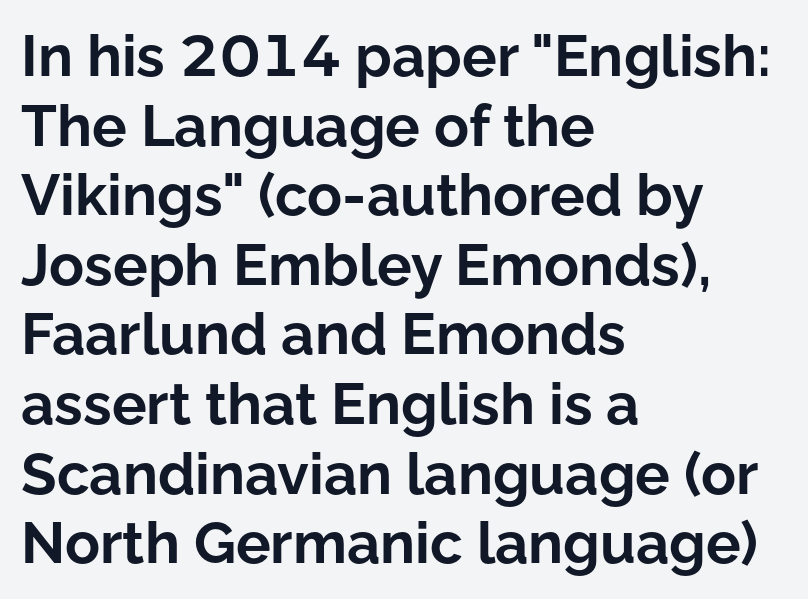
The font family rendered here belongs to the sans-serif group. Honestly, there is no underline to notice here at all. Here the glyphs are tracked normally, forming tight word shapes. These lines are set flush left with a ragged right edge. The specimen reads as upright at a glance.
